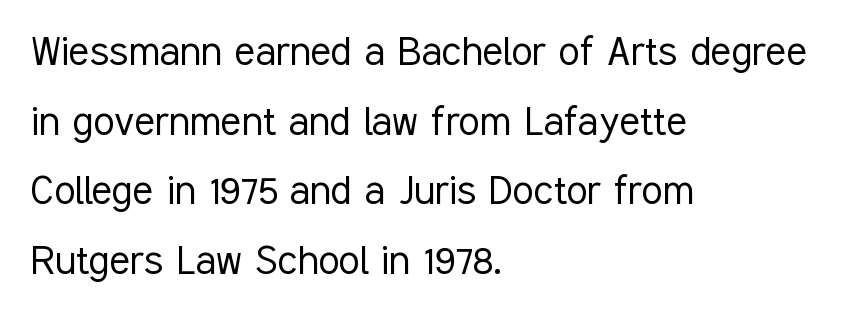
{"serif": "no", "italic": "no", "bold": "no", "weight": "light", "width": "condensed", "stroke_contrast": "low", "x_height": "medium", "monospaced": "no", "underline": "no", "align": "left", "line_spacing": "normal", "line_spacing_ratio": 1.45, "letter_spacing": "normal", "letter_spacing_em": 0.0, "glyph_px": 48}
